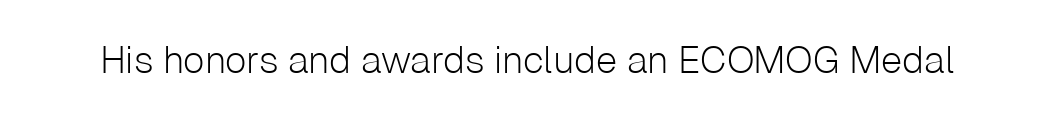
Q: Is the text bold? A: No.
Q: Is the text italic (slanted)? A: No, it is upright.
Q: Is the typeface a serif or a sans-serif typeface? A: Sans-serif.
Q: Is the text underlined? A: No.
Q: Is the spacing between letters normal or unusually wide? A: Normal.
Q: Width (condensed, normal, or wide)? A: Normal.
Q: Stroke contrast? A: Low.
Q: x-height? A: Medium.
Q: Monospaced? A: No.
